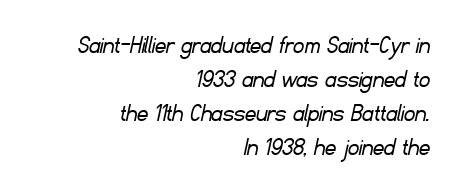
The image shows 27 px text type; set right-aligned, normal line spacing (1.26x), normal letter spacing, not underlined.
